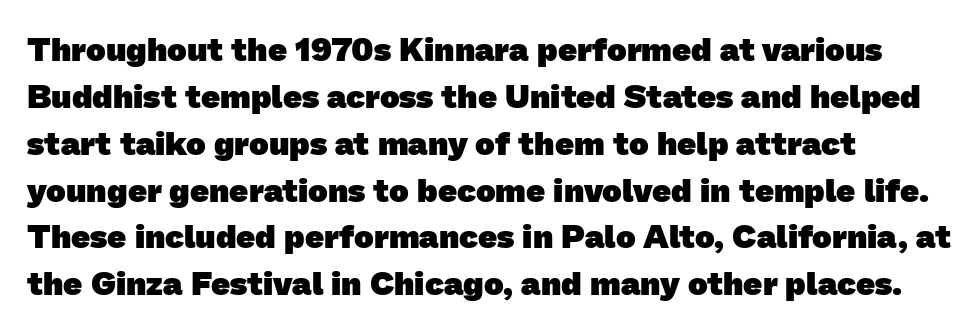
The image shows 33 px heavy sans-serif type; set left-aligned, normal line spacing (1.42x), normal letter spacing, not underlined; low stroke contrast and a medium x-height.
